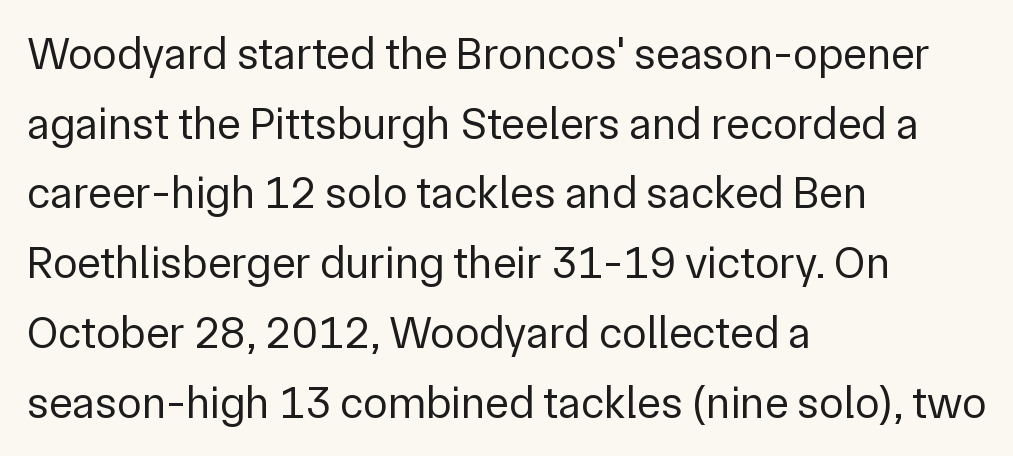
The image shows 45 px regular-weight sans-serif type, upright; set left-aligned, normal line spacing (1.55x), normal letter spacing, not underlined; low stroke contrast and a medium x-height.
